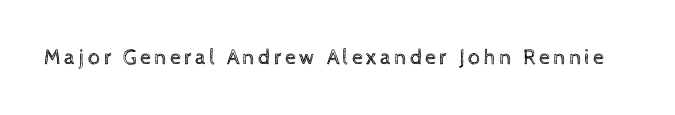
{"italic": "no", "bold": "no", "underline": "no", "glyph_px": 22}
